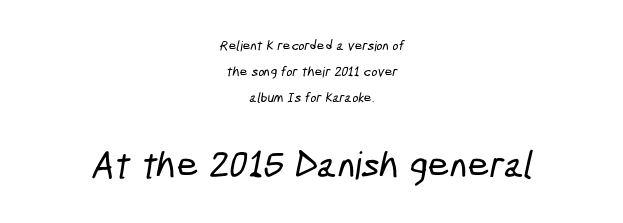
The letters advance in unequal steps, a hallmark of proportional type. No feet cap the strokes, marking this as sans-serif type. Tracking here is standard; glyphs follow each other at the usual distance. Underlining? Definitely not there. This layout puts the modest block above and the oversized block below.
